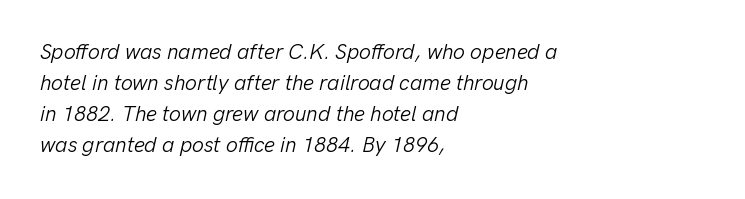
Any mark beneath the type? The region is blank. Typeset ragged right — the left edge is the straight one. Stroke mass is kept to a normal reading level or below. Observe the lean: these are italic letterforms. Is there much room between lines? A standard amount, neither cramped nor airy.
